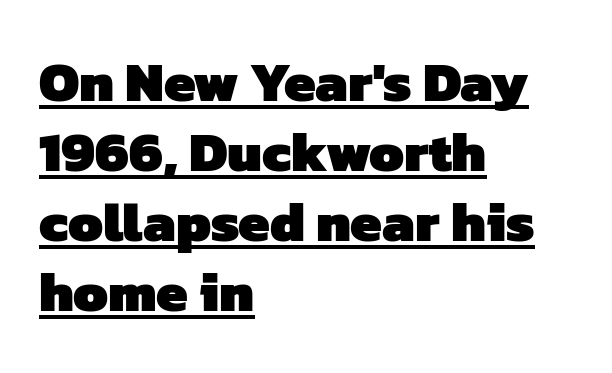
These characters rest on top of a visible drawn line. Nobody touched the tracking dial on this one. All the whitespace from short lines collects on the right. The rendering uses natural spacing where letterforms have individual widths. Leading matches the norm, producing a regular column. The typesetting leans heavy: a genuine bold.
